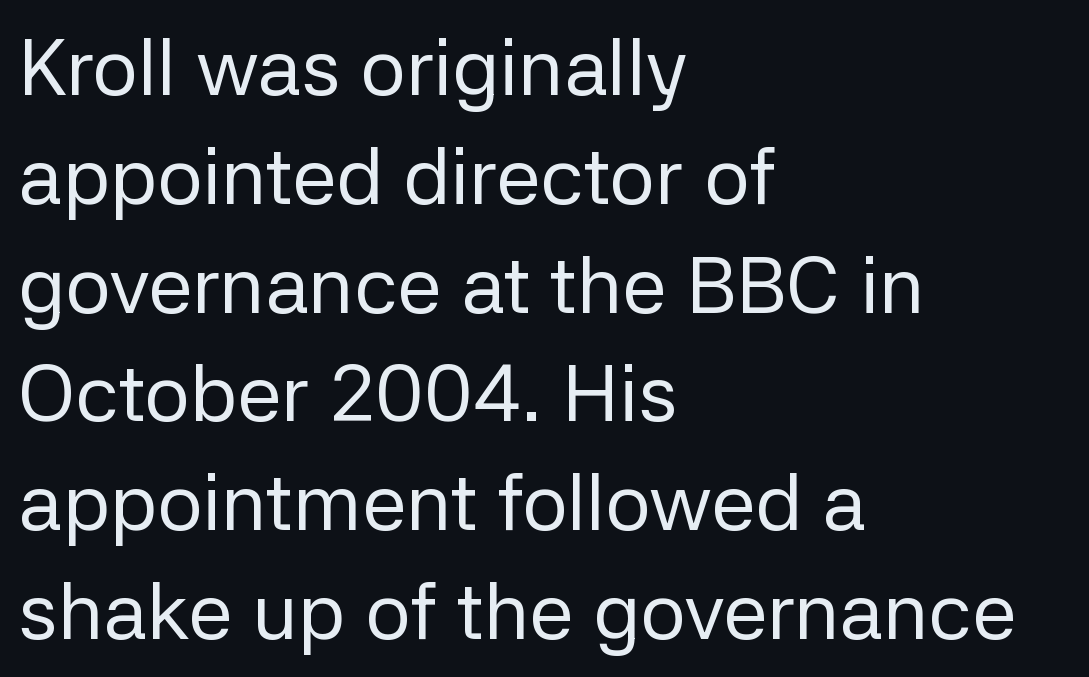
Unlike a traditional serif, this face leaves its strokes unadorned. No extra tracking has been applied to these lines. The letters look calm and open, with moderate or lighter stems. Regular leading. The lettering holds an erect, upright posture throughout.
